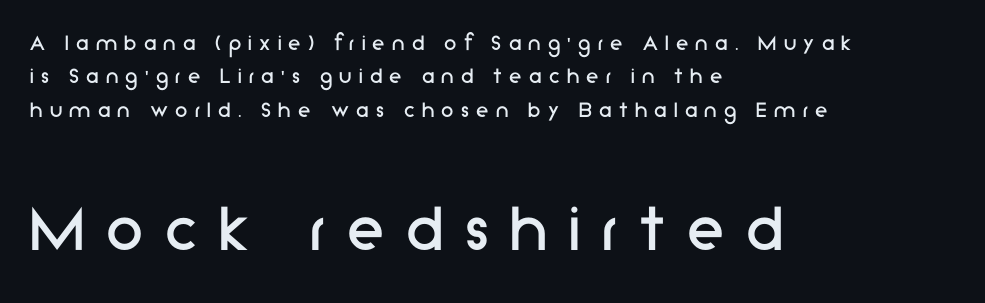
Q: Is the text bold? A: No.
Q: Is the text italic (slanted)? A: No, it is upright.
Q: Is the typeface a serif or a sans-serif typeface? A: Sans-serif.
Q: Is the text underlined? A: No.
Q: How is the paragraph aligned? A: Left-aligned.
Q: Is the spacing between letters normal or unusually wide? A: Unusually wide.
Q: Is the spacing between lines tight, normal or loose? A: Normal.
Q: Which block of text is set in a larger size, the first (top) or the second (bottom)? A: The second (bottom) one.
Q: Width (condensed, normal, or wide)? A: Normal.
Q: Stroke contrast? A: Low.
Q: x-height? A: Medium.
Q: Monospaced? A: No.
